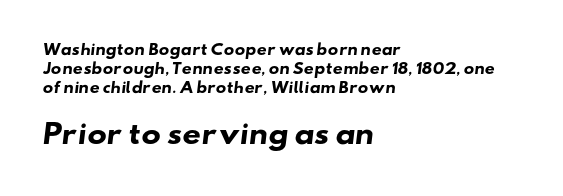
Q: Is the text bold? A: Yes.
Q: Is the text underlined? A: No.
Q: How is the paragraph aligned? A: Left-aligned.
Q: Is the spacing between letters normal or unusually wide? A: Normal.
Q: Is the spacing between lines tight, normal or loose? A: Normal.
Q: Which block of text is set in a larger size, the first (top) or the second (bottom)? A: The second (bottom) one.
